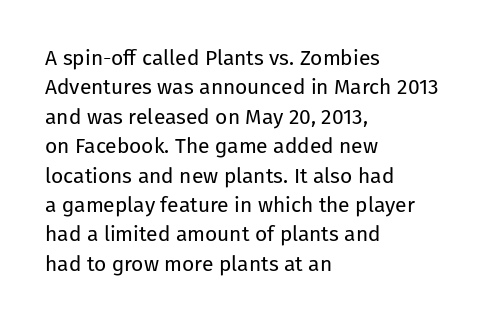
Q: Is the text bold? A: No.
Q: Is the text italic (slanted)? A: No, it is upright.
Q: Is the text underlined? A: No.
Q: How is the paragraph aligned? A: Left-aligned.
Q: Is the spacing between letters normal or unusually wide? A: Normal.
Q: Is the spacing between lines tight, normal or loose? A: Normal.
